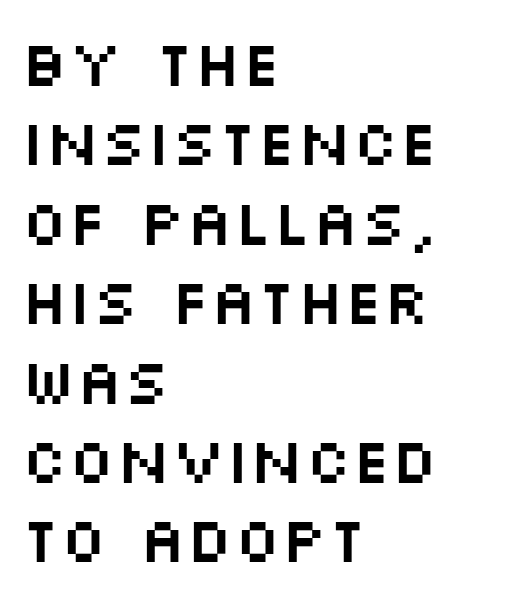
The gaps between neighbouring characters are ordinary and unremarkable. The words here are not underlined. The block of text has a typical density, with ordinary space between rows. The passage shown is typed in a proportional face where columns would drift.
